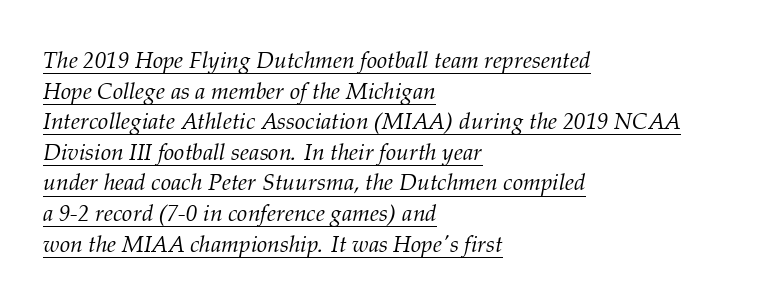
{"italic": "yes", "lean": "right", "slant_degrees": 12, "bold": "no", "underline": "yes", "align": "left", "line_spacing": "normal", "line_spacing_ratio": 1.33, "letter_spacing": "normal", "letter_spacing_em": 0.0, "glyph_px": 23}
